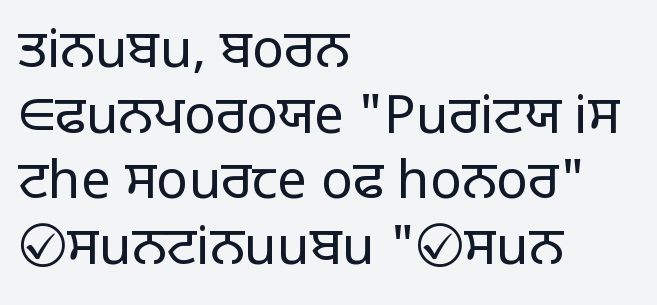
Q: Is the text bold? A: No.
Q: Is the text italic (slanted)? A: No, it is upright.
Q: Is the typeface a serif or a sans-serif typeface? A: Sans-serif.
Q: Is the text underlined? A: No.
Q: How is the paragraph aligned? A: Left-aligned.
Q: Is the spacing between letters normal or unusually wide? A: Normal.
Q: Width (condensed, normal, or wide)? A: Normal.
Q: Stroke contrast? A: Low.
Q: x-height? A: Large.
Q: Monospaced? A: No.
